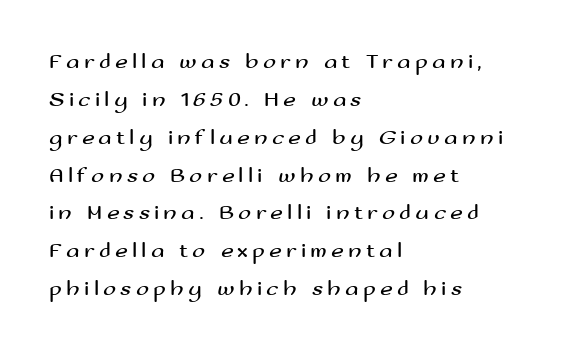
Q: Is the text bold? A: No.
Q: Is the text italic (slanted)? A: No, it is upright.
Q: Is the text underlined? A: No.
Q: How is the paragraph aligned? A: Left-aligned.
